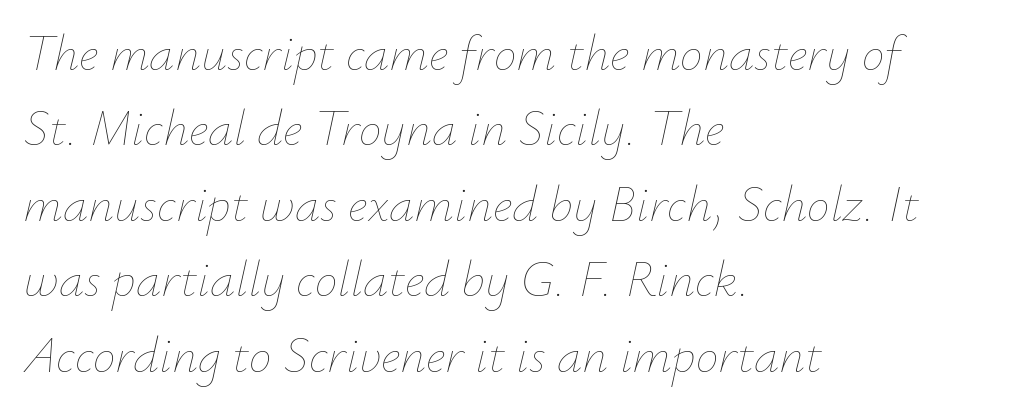
Q: Is the text bold? A: No.
Q: Is the text italic (slanted)? A: Yes, it leans right by about 12 degrees.
Q: Is the text underlined? A: No.
Q: How is the paragraph aligned? A: Left-aligned.
Q: Is the spacing between letters normal or unusually wide? A: Normal.
Q: Is the spacing between lines tight, normal or loose? A: Normal.
Q: Width (condensed, normal, or wide)? A: Normal.
Q: Stroke contrast? A: Low.
Q: x-height? A: Small.
Q: Monospaced? A: No.
